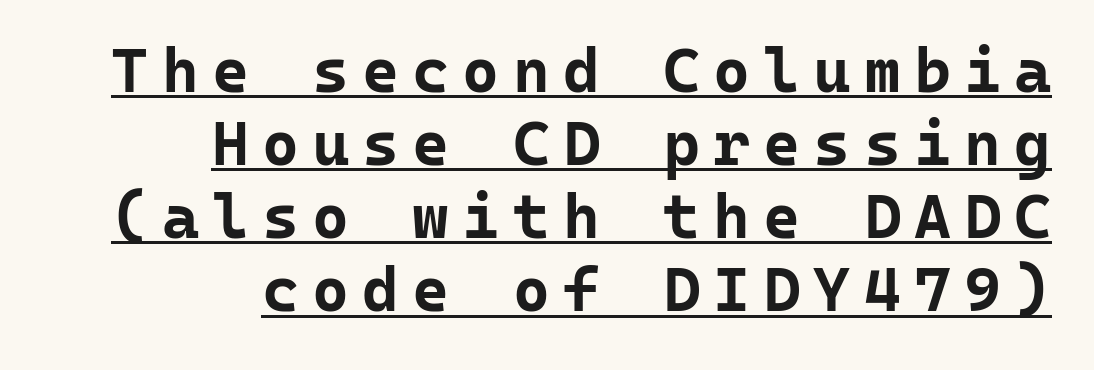
The image shows 63 px bold sans-serif type, upright, monospaced; set right-aligned, line spacing 1.16x, unusually wide letter spacing (+0.21 em), underlined; low stroke contrast and a medium x-height.
